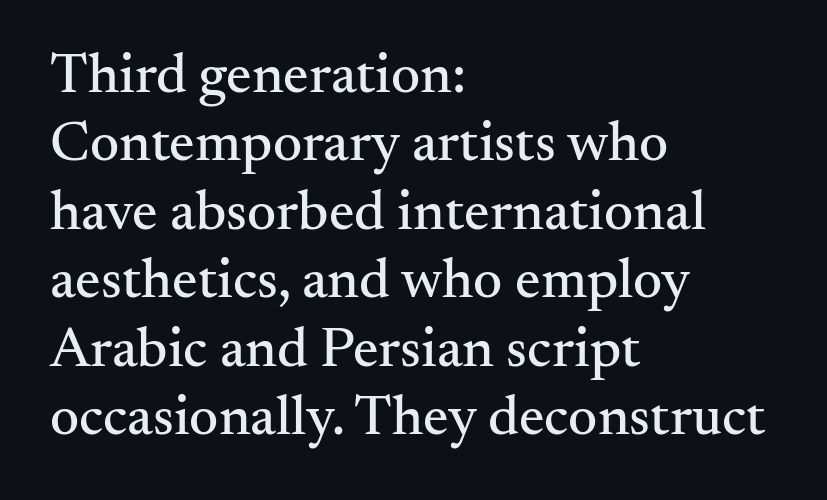
{"serif": "yes", "italic": "no", "width": "normal", "stroke_contrast": "medium", "x_height": "small", "monospaced": "no", "underline": "no", "align": "left", "line_spacing_ratio": 1.2, "letter_spacing": "normal", "letter_spacing_em": 0.0, "glyph_px": 57}
